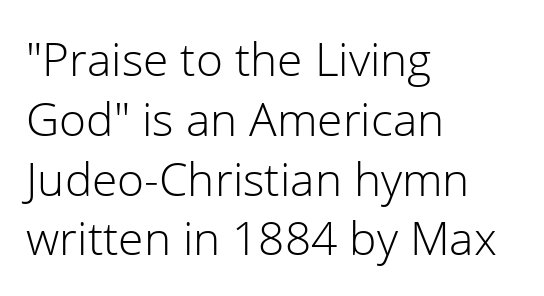
{"serif": "no", "italic": "no", "bold": "no", "weight": "light", "width": "normal", "stroke_contrast": "low", "x_height": "medium", "monospaced": "no", "underline": "no", "align": "left", "line_spacing": "normal", "line_spacing_ratio": 1.3, "letter_spacing": "normal", "letter_spacing_em": 0.0, "glyph_px": 46}
